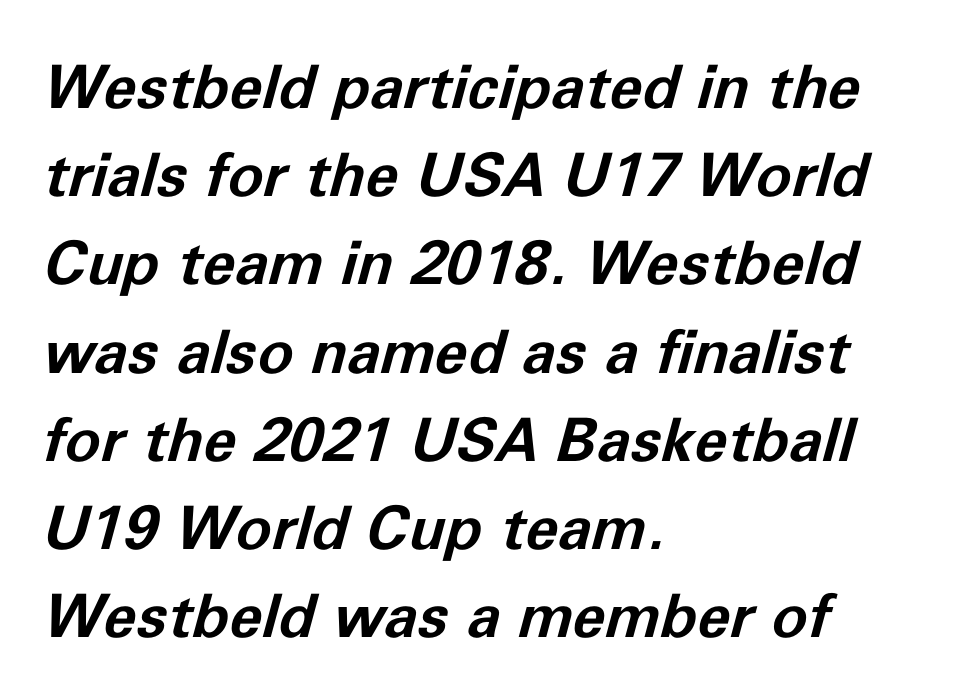
These lines are rendered in a variable-pitch font. Students, this is bold: see how much ink each stroke carries. Glance below the letters and you will spot only blank space. In CSS terms this would be text-align: left.
